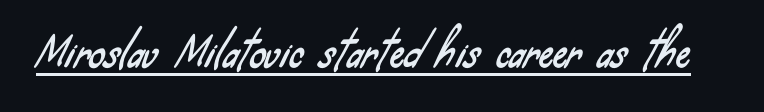
Unlike a traditional serif, this face leaves its strokes unadorned. Each line of the rendering has a horizontal stroke beneath the glyphs. Spacing between characters is what you'd get straight out of the box. Each letter keeps its own natural width here, so spacing adapts to shape.
